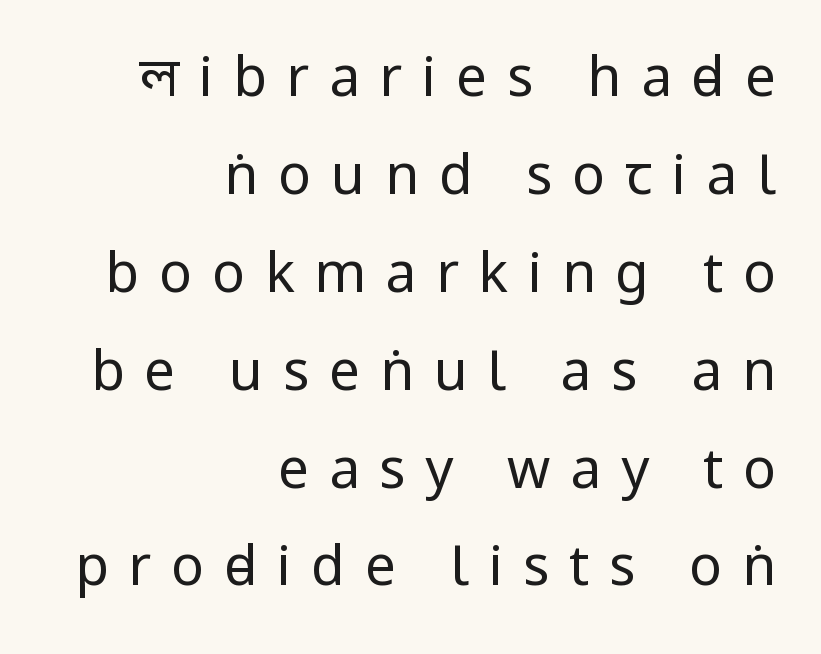
Q: Is the text bold? A: No.
Q: Is the text italic (slanted)? A: No, it is upright.
Q: Is the typeface a serif or a sans-serif typeface? A: Sans-serif.
Q: Is the text underlined? A: No.
Q: How is the paragraph aligned? A: Right-aligned.
Q: Is the spacing between letters normal or unusually wide? A: Unusually wide.
Q: Width (condensed, normal, or wide)? A: Condensed.
Q: Stroke contrast? A: Low.
Q: x-height? A: Large.
Q: Monospaced? A: No.
